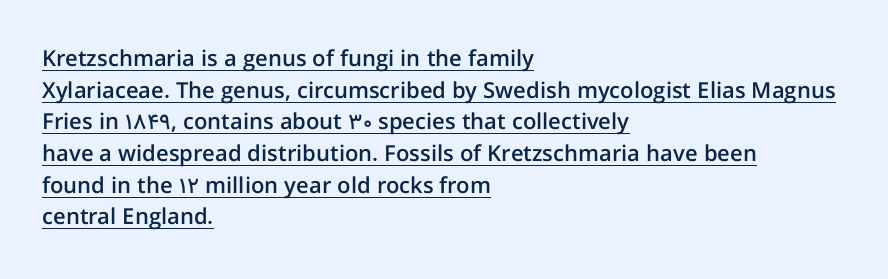
The image shows 22 px text type, upright; set left-aligned, normal line spacing (1.44x), normal letter spacing, underlined.
